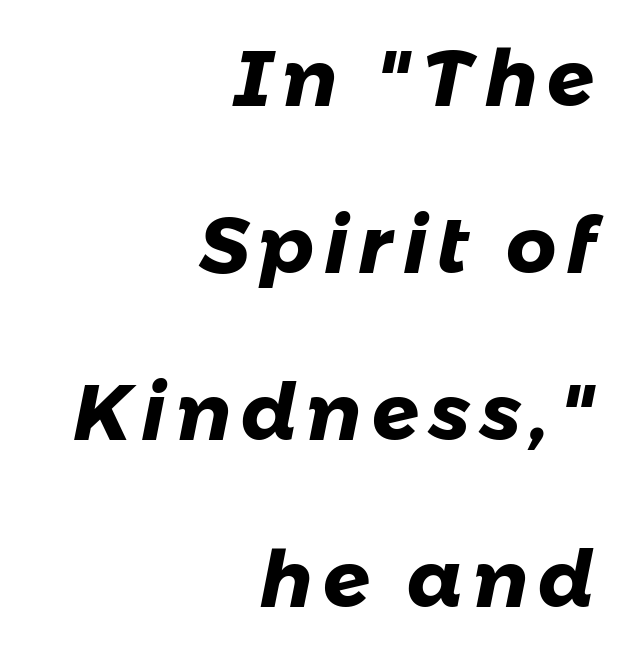
The image shows 78 px heavy sans-serif type; set right-aligned, loose line spacing (2.14x), not underlined; low stroke contrast and a medium x-height.
